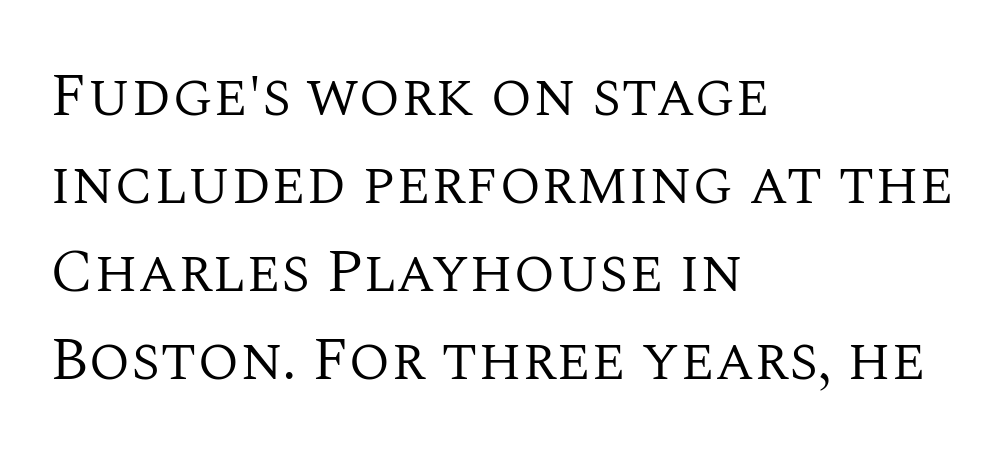
Q: Is the text bold? A: No.
Q: Is the text italic (slanted)? A: No, it is upright.
Q: Is the typeface a serif or a sans-serif typeface? A: Serif.
Q: Is the text underlined? A: No.
Q: How is the paragraph aligned? A: Left-aligned.
Q: Is the spacing between letters normal or unusually wide? A: Normal.
Q: Is the spacing between lines tight, normal or loose? A: Normal.
Q: Width (condensed, normal, or wide)? A: Normal.
Q: Stroke contrast? A: Medium.
Q: x-height? A: Large.
Q: Monospaced? A: No.
